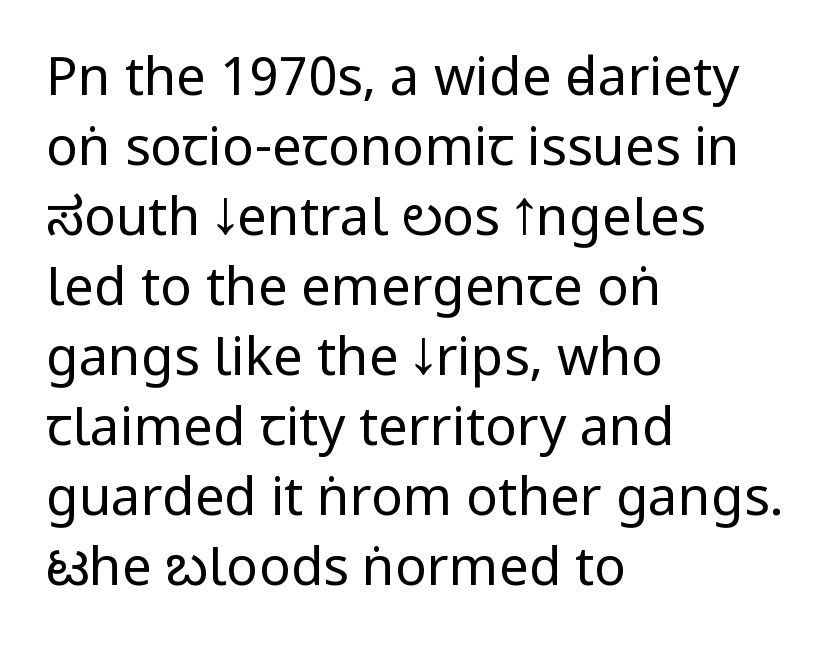
{"serif": "no", "italic": "no", "bold": "no", "weight": "regular", "width": "condensed", "stroke_contrast": "low", "x_height": "large", "monospaced": "no", "underline": "no", "align": "left", "line_spacing": "normal", "line_spacing_ratio": 1.32, "letter_spacing": "normal", "letter_spacing_em": 0.0, "glyph_px": 53}
